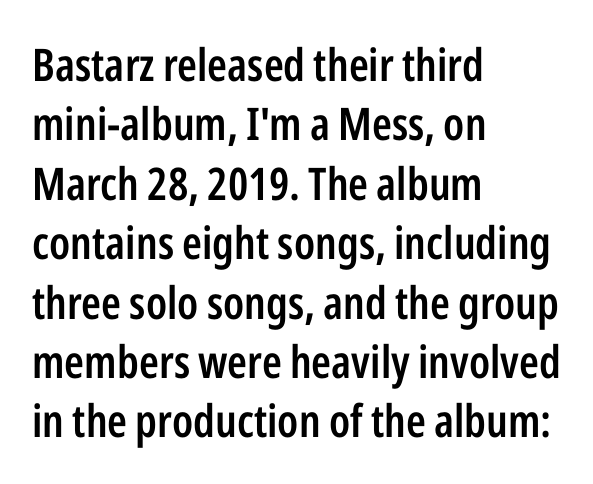
Letterform terminals end flat and unadorned throughout the passage. Nothing unusual about the tracking: characters are spaced as the font intends. Words float on clear page, feet unadorned. Baseline-to-baseline distance is the conventional proportion of letter height. Look at the stroke-to-counter ratio: somewhat heavy, a semibold.
